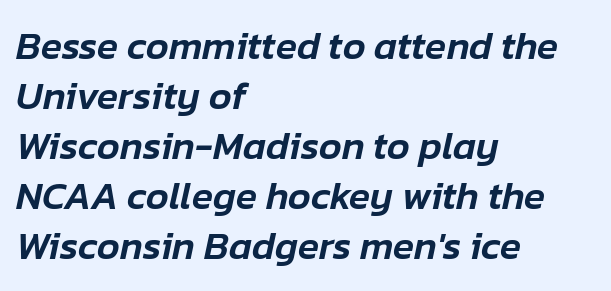
{"italic": "yes", "lean": "right", "slant_degrees": 12, "width": "normal", "stroke_contrast": "low", "x_height": "medium", "monospaced": "no", "underline": "no", "align": "left", "line_spacing": "normal", "line_spacing_ratio": 1.28, "letter_spacing": "normal", "letter_spacing_em": 0.0, "glyph_px": 39}
